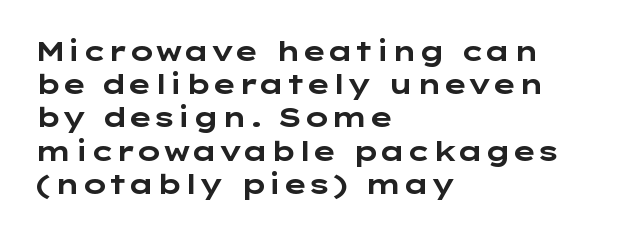
{"italic": "no", "bold": "yes", "underline": "no", "align": "left", "line_spacing_ratio": 1.23, "letter_spacing": "normal", "letter_spacing_em": 0.0, "glyph_px": 27}
